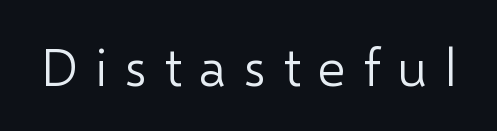
Stroke mass is kept to a normal reading level or below. The face used here is proportionally spaced, like ordinary book or web type. Honestly, there is no underline to notice here at all. The type is letterspaced generously, with wide tracking.
